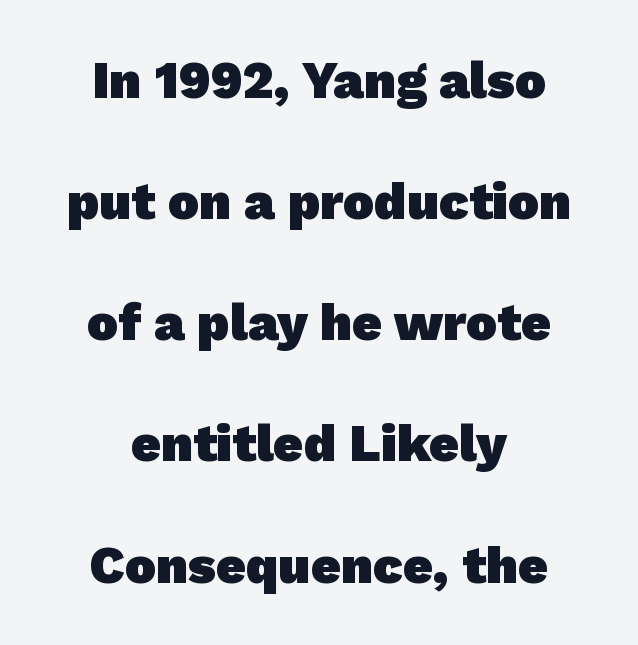
{"serif": "no", "bold": "yes", "weight": "heavy", "width": "normal", "stroke_contrast": "low", "x_height": "medium", "monospaced": "no", "underline": "no", "align": "center", "line_spacing": "loose", "line_spacing_ratio": 2.33, "letter_spacing": "normal", "letter_spacing_em": 0.0, "glyph_px": 52}
